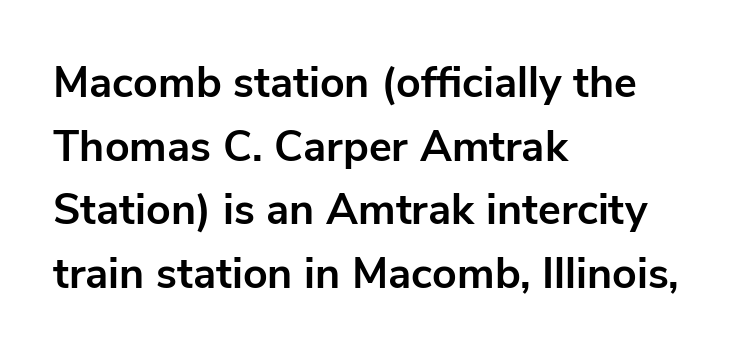
Q: Is the text bold? A: Yes.
Q: Is the text italic (slanted)? A: No, it is upright.
Q: Is the typeface a serif or a sans-serif typeface? A: Sans-serif.
Q: Is the text underlined? A: No.
Q: How is the paragraph aligned? A: Left-aligned.
Q: Is the spacing between letters normal or unusually wide? A: Normal.
Q: Is the spacing between lines tight, normal or loose? A: Normal.
Q: Width (condensed, normal, or wide)? A: Normal.
Q: Stroke contrast? A: Low.
Q: x-height? A: Medium.
Q: Monospaced? A: No.
